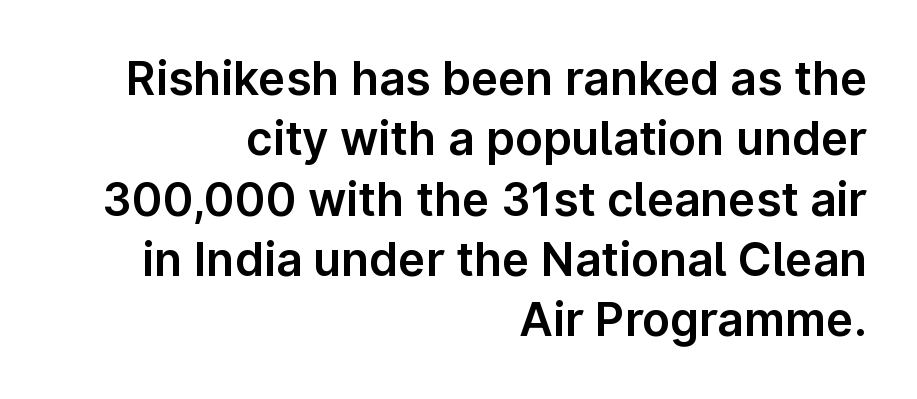
The image shows 46 px sans-serif type, upright; set right-aligned, normal line spacing (1.31x), normal letter spacing, not underlined; low stroke contrast and a medium x-height.
